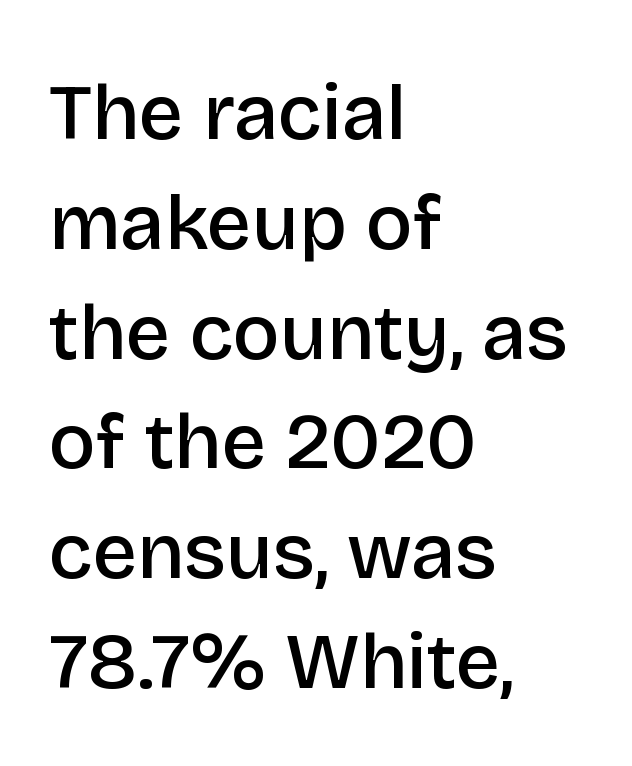
Q: Is the text bold? A: Semi-bold.
Q: Is the text italic (slanted)? A: No, it is upright.
Q: Is the typeface a serif or a sans-serif typeface? A: Sans-serif.
Q: Is the text underlined? A: No.
Q: How is the paragraph aligned? A: Left-aligned.
Q: Is the spacing between letters normal or unusually wide? A: Normal.
Q: Is the spacing between lines tight, normal or loose? A: Normal.
Q: Width (condensed, normal, or wide)? A: Normal.
Q: Stroke contrast? A: Low.
Q: x-height? A: Large.
Q: Monospaced? A: No.
